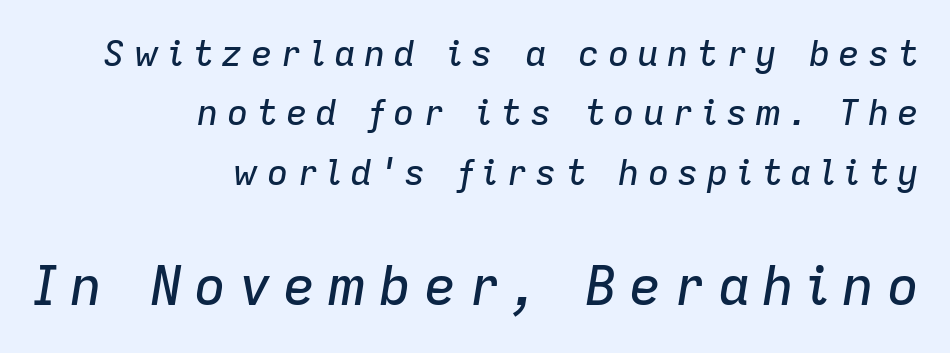
{"italic": "yes", "lean": "right", "slant_degrees": 9, "width": "normal", "stroke_contrast": "low", "x_height": "medium", "monospaced": "no", "underline": "no", "align": "right", "line_spacing": "normal", "line_spacing_ratio": 1.65, "letter_spacing": "wide", "letter_spacing_em": 0.22, "larger_block": "second", "size_ratio": 1.5, "glyph_px": 54}
